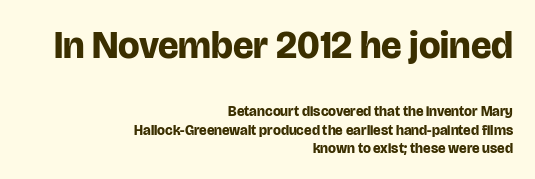
The zone under the glyphs is completely vacant. Check where the strokes stop: nothing finishes them off — pure sans. The passage shown is emphatically bold. The gaps between neighbouring characters are ordinary and unremarkable. The first block has been scaled up relative to the second.
